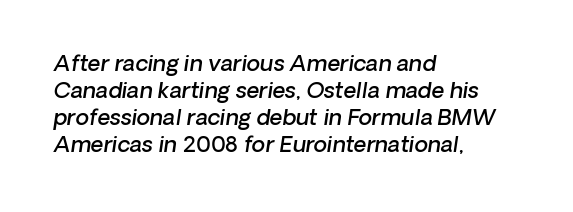
The image shows 22 px text type; set left-aligned, line spacing 1.22x, normal letter spacing, not underlined.
